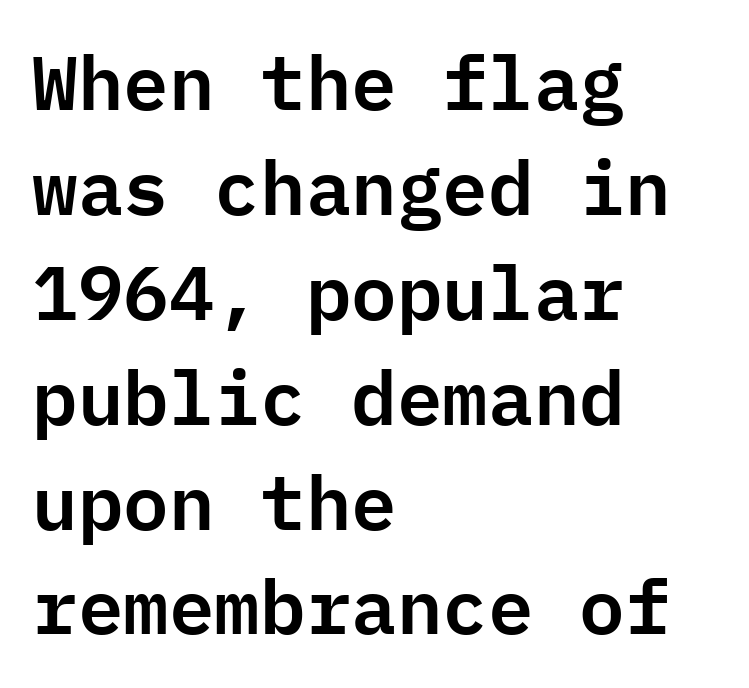
Caption: multi-line text, flush left, ragged right. Italic: no, the glyphs are upright roman. Font category for this specimen: sans-serif. Every character here occupies the same horizontal width, giving the sample a typewriter-like rhythm. The gap between lines stays unmarked. Observe the ordinary spacing: letters are neighbours, not strangers.
